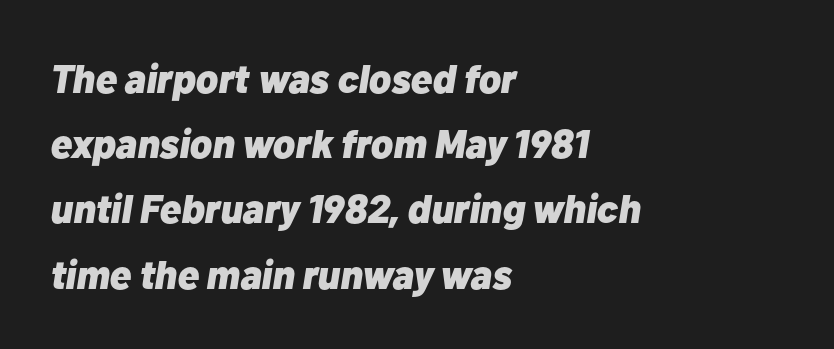
{"italic": "yes", "lean": "right", "slant_degrees": 10, "bold": "yes", "weight": "heavy", "width": "normal", "stroke_contrast": "low", "x_height": "medium", "monospaced": "no", "underline": "no", "align": "left", "line_spacing": "normal", "line_spacing_ratio": 1.63, "letter_spacing": "normal", "letter_spacing_em": 0.0, "glyph_px": 40}
